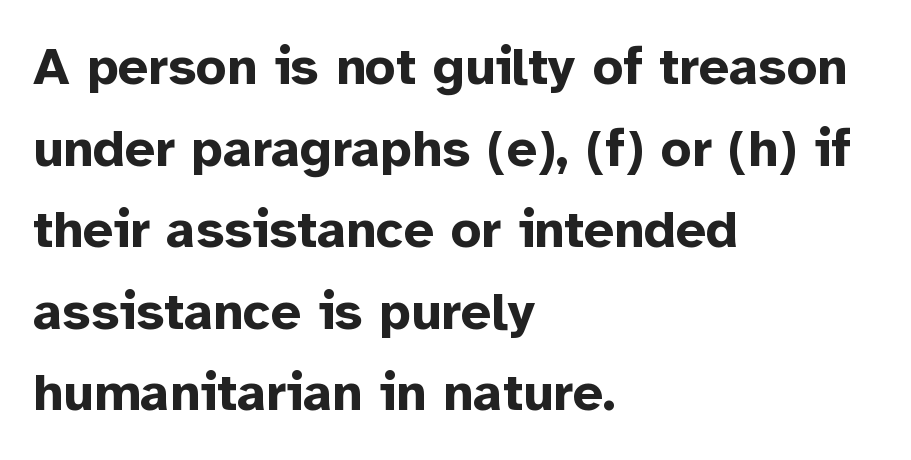
The image shows 53 px bold sans-serif type, upright; set left-aligned, normal line spacing (1.54x), normal letter spacing, not underlined; low stroke contrast and a medium x-height.
